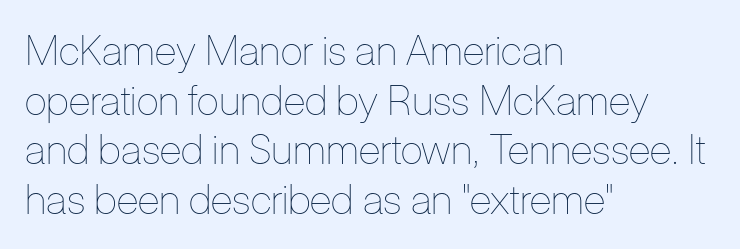
The type sits square on the baseline with zero lean. Looks like regular typesetting: each glyph gets only the width it needs. This rendering leaves character spacing at its baseline value. Typeset ragged right — the left edge is the straight one. The baseline area is clear.
